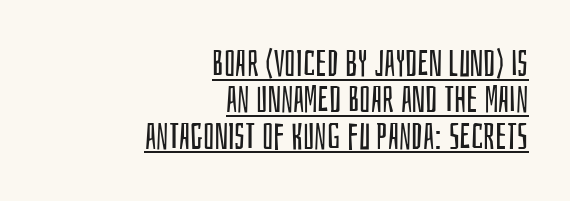
{"serif": "no", "italic": "no", "bold": "no", "weight": "regular", "width": "condensed", "stroke_contrast": "low", "x_height": "large", "monospaced": "no", "underline": "yes", "align": "right", "line_spacing": "tight", "line_spacing_ratio": 0.98, "letter_spacing": "normal", "letter_spacing_em": 0.0, "glyph_px": 37}
